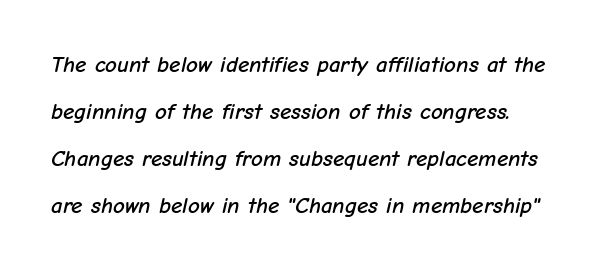
Does the lettering tilt? It does — this is italic. The passage shown has conventional tracking throughout. The rendering anchors every line to the left-hand side. The strip under each line holds only bare page. Leading is clearly above the norm, producing a sparse column.
